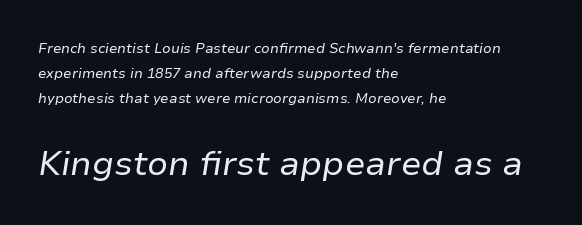
The image shows 34 px regular-weight type, italic (leaning right); set left-aligned, line spacing 1.77x, normal letter spacing, not underlined; the second (bottom) block is 2.43x larger; low stroke contrast and a medium x-height.
